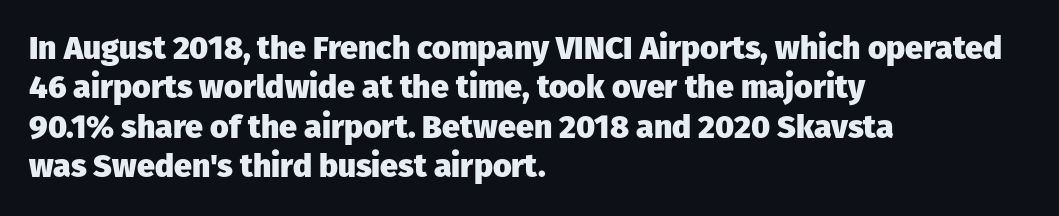
Q: Is the text bold? A: Yes.
Q: Is the text italic (slanted)? A: No, it is upright.
Q: Is the typeface a serif or a sans-serif typeface? A: Sans-serif.
Q: Is the text underlined? A: No.
Q: How is the paragraph aligned? A: Left-aligned.
Q: Is the spacing between letters normal or unusually wide? A: Normal.
Q: Width (condensed, normal, or wide)? A: Normal.
Q: Stroke contrast? A: Low.
Q: x-height? A: Medium.
Q: Monospaced? A: No.
